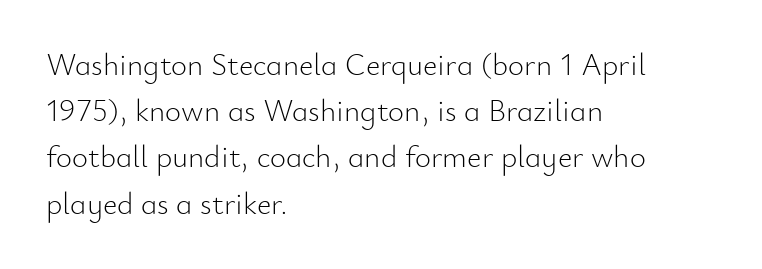
The image shows 31 px light sans-serif type, upright; set left-aligned, normal line spacing (1.49x), normal letter spacing, not underlined; low stroke contrast and a small x-height.
